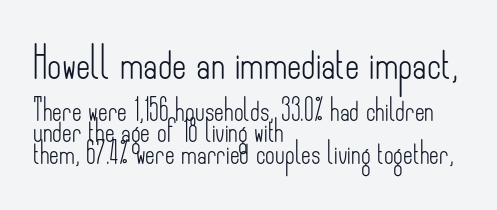
Standard letterfit; no display-style spreading of the glyphs. Each stroke keeps to a modest, everyday thickness or less. Note: no serifs on the glyphs. This sample uses an upright cut, with every glyph sitting square on the baseline. The passage shown stacks its lines with hardly any gap.
